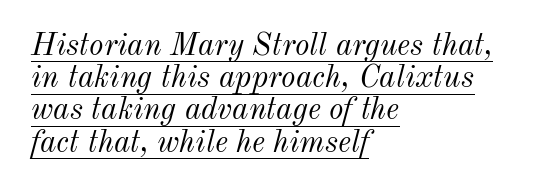
This sample is left-justified, so line endings fall wherever the words run out. This is underlined copy, the kind a proofreader might mark for attention. Ink coverage per letter is moderate at most. Is this a fixed-width face? No — the glyphs have proportional, varying widths. One glance says dense: line gaps are narrower than usual.
